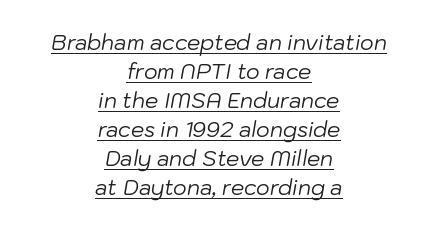
Q: Is the text bold? A: No.
Q: Is the text italic (slanted)? A: Yes, it leans right by about 10 degrees.
Q: Is the text underlined? A: Yes.
Q: How is the paragraph aligned? A: Centered.
Q: Is the spacing between letters normal or unusually wide? A: Normal.
Q: Is the spacing between lines tight, normal or loose? A: Normal.
